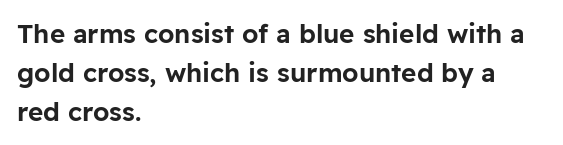
The image shows 26 px text type, upright; set left-aligned, normal line spacing (1.5x), normal letter spacing, not underlined.
